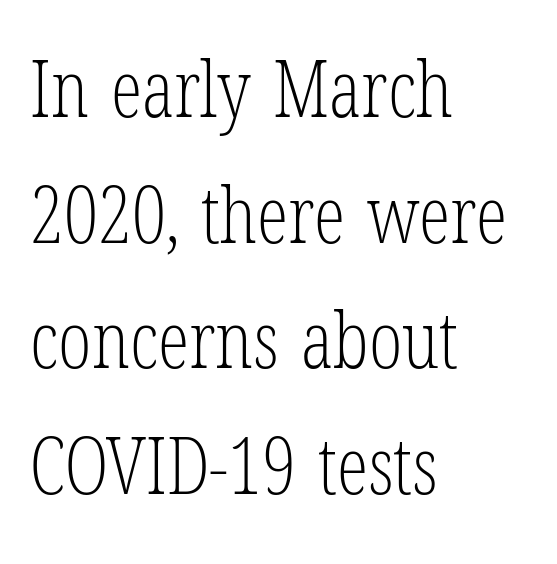
Q: Is the text bold? A: No.
Q: Is the text italic (slanted)? A: No, it is upright.
Q: Is the typeface a serif or a sans-serif typeface? A: Serif.
Q: Is the text underlined? A: No.
Q: How is the paragraph aligned? A: Left-aligned.
Q: Is the spacing between letters normal or unusually wide? A: Normal.
Q: Is the spacing between lines tight, normal or loose? A: Normal.
Q: Width (condensed, normal, or wide)? A: Condensed.
Q: Stroke contrast? A: Low.
Q: x-height? A: Medium.
Q: Monospaced? A: No.
